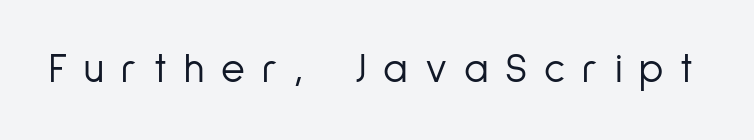
The image shows 41 px light, condensed sans-serif type, upright; set unusually wide letter spacing (+0.41 em), not underlined; low stroke contrast and a medium x-height.
